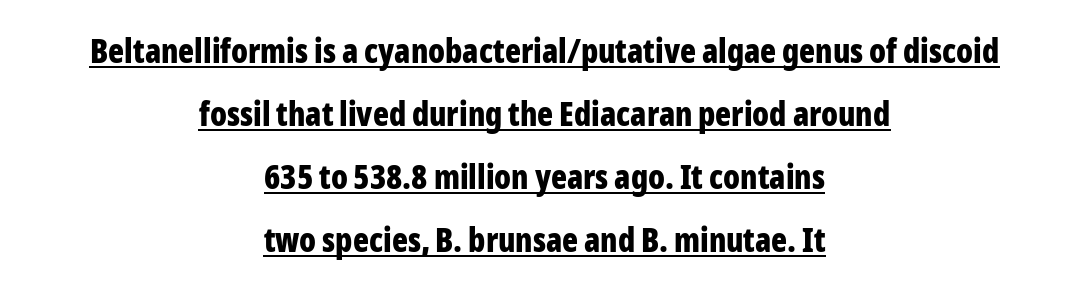
This sample carries an underscore along the baseline area. The rag falls on both sides of this text block equally. Glyph-to-glyph distance matches everyday printed text. Note: no serifs on the glyphs.
